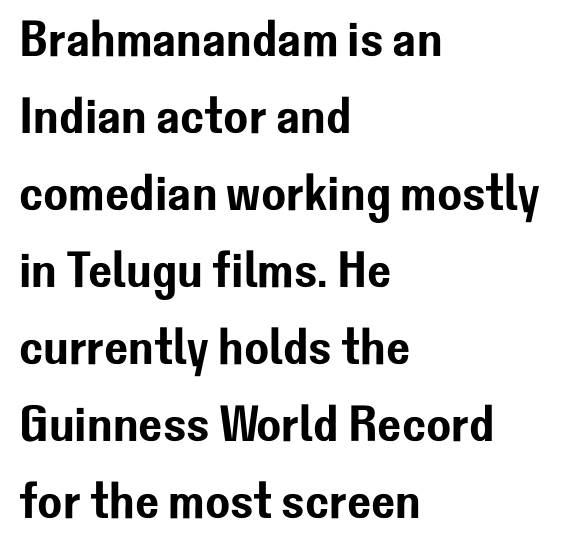
{"serif": "no", "italic": "no", "width": "normal", "stroke_contrast": "low", "x_height": "medium", "monospaced": "no", "underline": "no", "align": "left", "line_spacing": "normal", "line_spacing_ratio": 1.51, "letter_spacing": "normal", "letter_spacing_em": 0.0, "glyph_px": 51}
